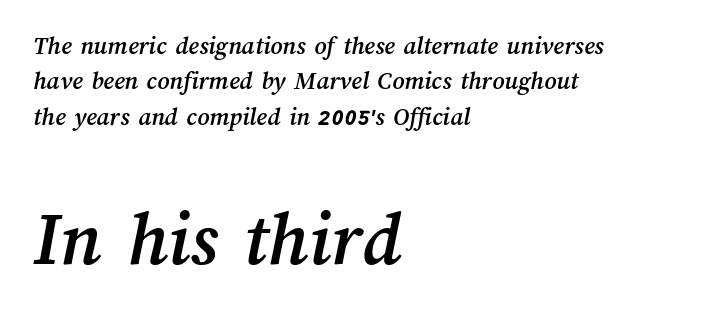
{"width": "normal", "stroke_contrast": "medium", "x_height": "medium", "monospaced": "no", "underline": "no", "align": "left", "line_spacing": "normal", "line_spacing_ratio": 1.36, "letter_spacing": "normal", "letter_spacing_em": 0.0, "larger_block": "second", "size_ratio": 3.0, "glyph_px": 78}
